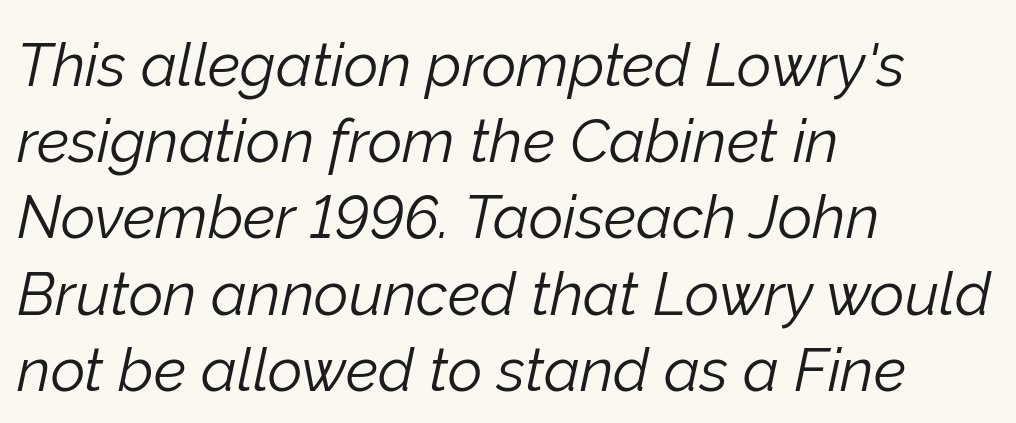
{"italic": "yes", "lean": "right", "slant_degrees": 12, "bold": "no", "weight": "light", "width": "normal", "stroke_contrast": "low", "x_height": "medium", "monospaced": "no", "underline": "no", "align": "left", "line_spacing": "normal", "line_spacing_ratio": 1.27, "letter_spacing": "normal", "letter_spacing_em": 0.0, "glyph_px": 60}
